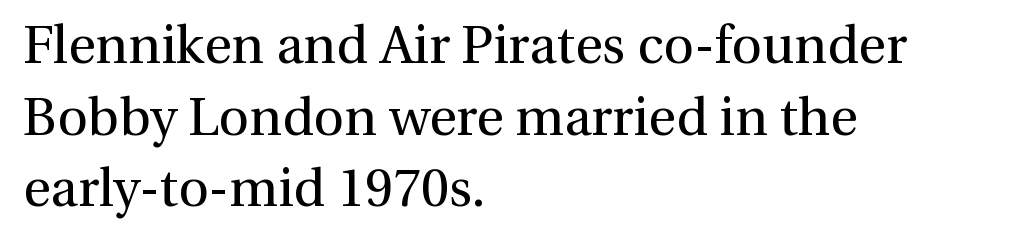
{"serif": "yes", "italic": "no", "bold": "no", "weight": "regular", "width": "normal", "stroke_contrast": "medium", "x_height": "medium", "monospaced": "no", "underline": "no", "align": "left", "line_spacing": "normal", "line_spacing_ratio": 1.35, "letter_spacing": "normal", "letter_spacing_em": 0.0, "glyph_px": 53}
